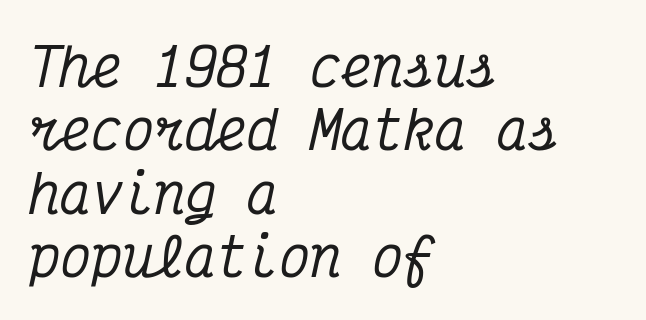
{"serif": "yes", "italic": "yes", "lean": "right", "slant_degrees": 12, "width": "condensed", "stroke_contrast": "medium", "x_height": "medium", "monospaced": "yes", "underline": "no", "align": "left", "line_spacing_ratio": 1.22, "letter_spacing": "normal", "letter_spacing_em": 0.0, "glyph_px": 52}
